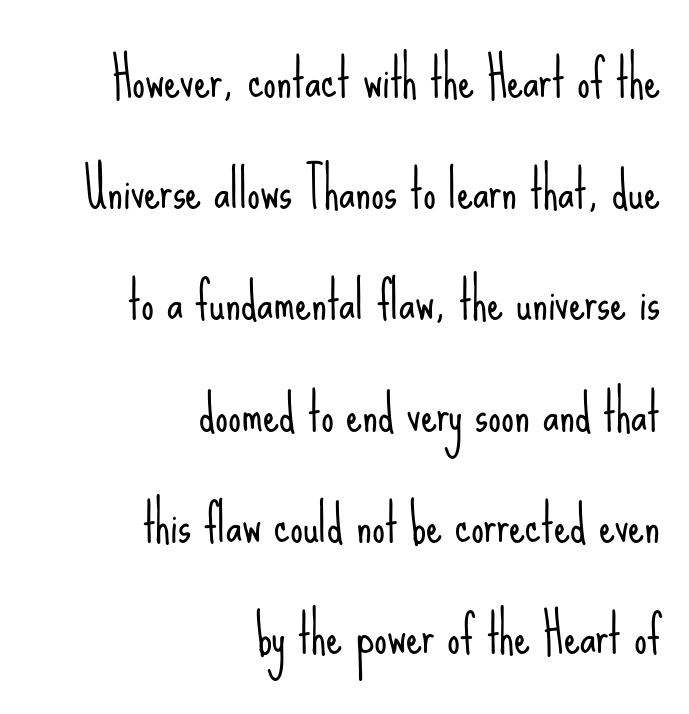
{"serif": "no", "italic": "no", "bold": "no", "weight": "light", "width": "condensed", "stroke_contrast": "low", "x_height": "small", "monospaced": "no", "underline": "no", "align": "right", "line_spacing": "loose", "line_spacing_ratio": 2.18, "letter_spacing": "normal", "letter_spacing_em": 0.0, "glyph_px": 51}
